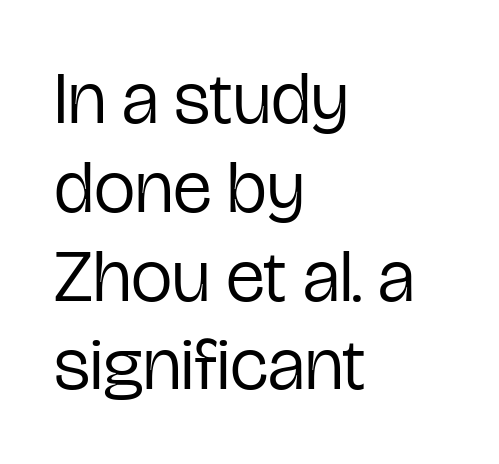
Tall strokes in this sample are plumb rather than angled. Is this a fixed-width face? No — the glyphs have proportional, varying widths. Weight: in the light-to-regular range. Has an underline been added? It has not.
